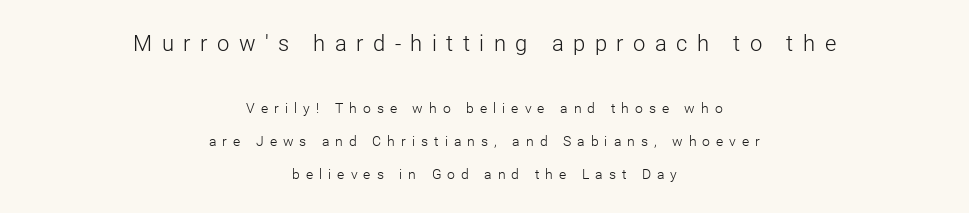
{"italic": "no", "bold": "no", "underline": "no", "align": "center", "line_spacing": "loose", "line_spacing_ratio": 2.36, "letter_spacing": "wide", "letter_spacing_em": 0.43, "larger_block": "first", "size_ratio": 1.57, "glyph_px": 22}
